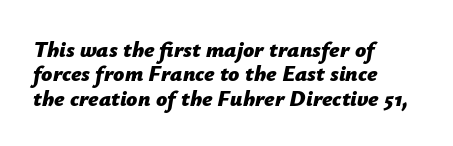
{"italic": "yes", "lean": "right", "slant_degrees": 12, "bold": "yes", "underline": "no", "align": "left", "line_spacing": "tight", "line_spacing_ratio": 1.11, "letter_spacing": "normal", "letter_spacing_em": 0.0, "glyph_px": 22}
